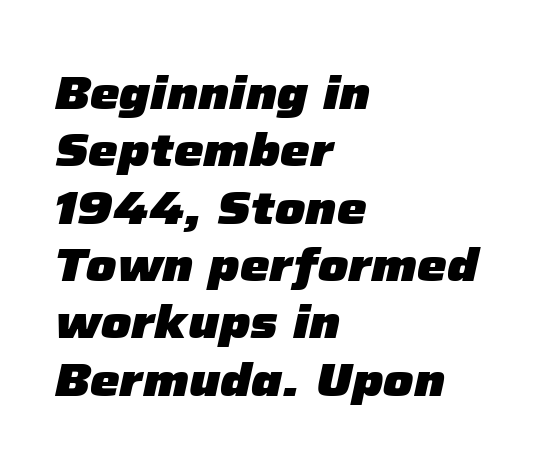
I'd describe the lettering as bold — thick and assertive. A typesetter would call this proportional, since set widths differ per character. Inter-character spacing is left at the font's built-in metrics. Tall strokes in this sample are angled rather than plumb. This rendering features lettering with no underline.
